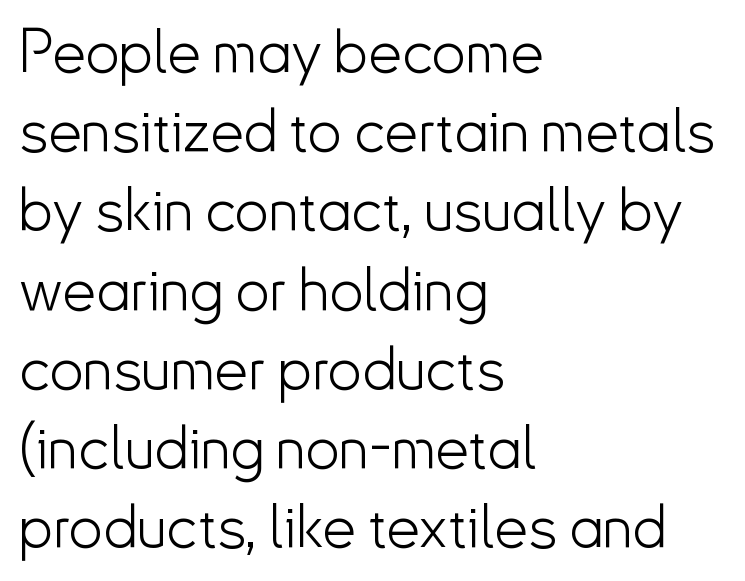
Compared with a typical body face, this is equally light or lighter still. A typesetter would call this zero additional tracking. Unlike a traditional serif, this face leaves its strokes unadorned. These lines are rendered in a variable-pitch font. Bare-footed words on every line. In terms of leading, this rendering sits right in the middle.
